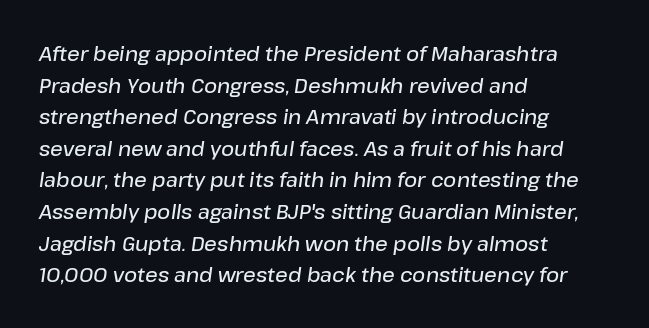
A typesetter would call this zero additional tracking. Successive baselines arrive at the customary interval. Where is the straight margin? On the left. Slanted lettering throughout. The characters look somewhat weighty, a semibold short of true bold.
